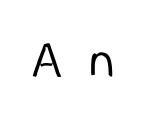
The image shows 57 px light, condensed sans-serif type, upright; set unusually wide letter spacing (+0.46 em), not underlined; low stroke contrast and a medium x-height.
